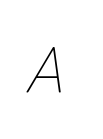
Tracking value appears strongly positive — letters spread wide. Weight: in the light-to-regular range. The rendering shows plain stroke endings on the letterforms — a sans-serif design. Has an underline been added? It has not. Is this a fixed-width face? No — the glyphs have proportional, varying widths.
